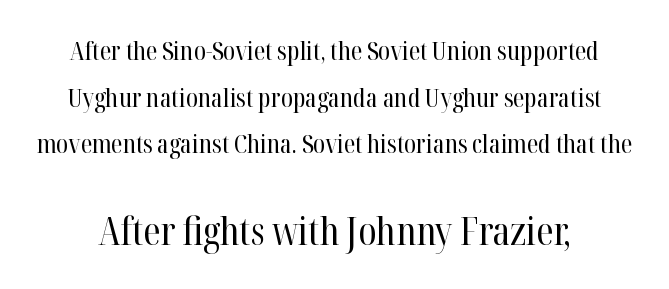
The image shows 39 px regular-weight, condensed serif type, upright; set line spacing 1.79x, normal letter spacing, not underlined; the second (bottom) block is 1.5x larger; high stroke contrast and a medium x-height.
